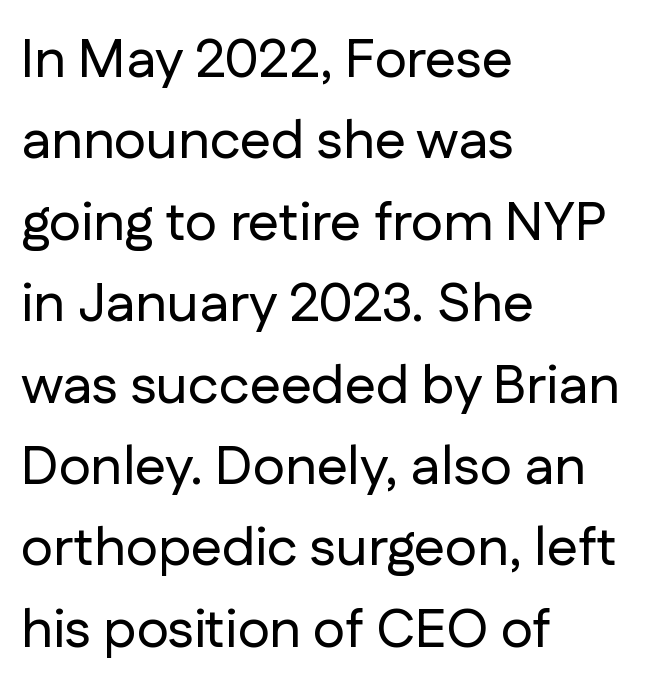
Q: Is the text italic (slanted)? A: No, it is upright.
Q: Is the typeface a serif or a sans-serif typeface? A: Sans-serif.
Q: Is the text underlined? A: No.
Q: How is the paragraph aligned? A: Left-aligned.
Q: Is the spacing between letters normal or unusually wide? A: Normal.
Q: Is the spacing between lines tight, normal or loose? A: Normal.
Q: Width (condensed, normal, or wide)? A: Normal.
Q: Stroke contrast? A: Low.
Q: x-height? A: Medium.
Q: Monospaced? A: No.
